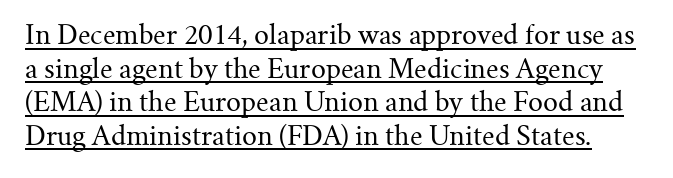
{"italic": "no", "bold": "no", "underline": "yes", "line_spacing": "normal", "line_spacing_ratio": 1.29, "letter_spacing": "normal", "letter_spacing_em": 0.0, "glyph_px": 26}
